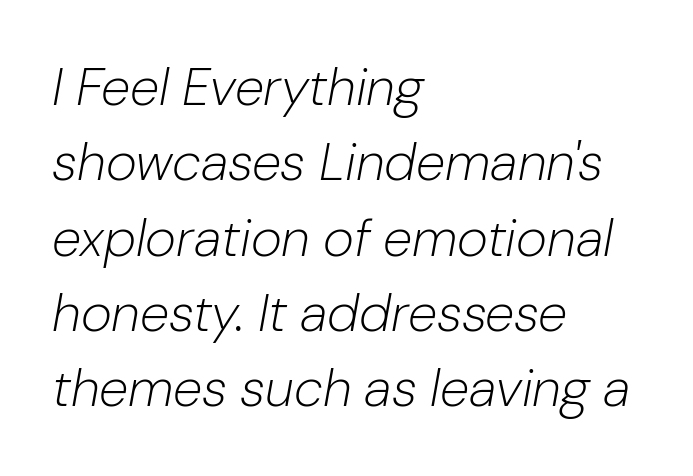
Q: Is the text bold? A: No.
Q: Is the text italic (slanted)? A: Yes, it leans right by about 10 degrees.
Q: Is the text underlined? A: No.
Q: How is the paragraph aligned? A: Left-aligned.
Q: Is the spacing between letters normal or unusually wide? A: Normal.
Q: Is the spacing between lines tight, normal or loose? A: Normal.
Q: Width (condensed, normal, or wide)? A: Normal.
Q: Stroke contrast? A: Low.
Q: x-height? A: Medium.
Q: Monospaced? A: No.
